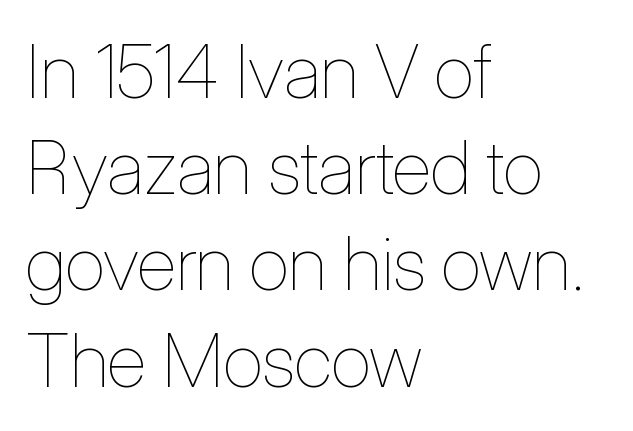
Q: Is the text bold? A: No.
Q: Is the text italic (slanted)? A: No, it is upright.
Q: Is the text underlined? A: No.
Q: How is the paragraph aligned? A: Left-aligned.
Q: Is the spacing between letters normal or unusually wide? A: Normal.
Q: Is the spacing between lines tight, normal or loose? A: Normal.
Q: Width (condensed, normal, or wide)? A: Condensed.
Q: Stroke contrast? A: Low.
Q: x-height? A: Medium.
Q: Monospaced? A: No.
